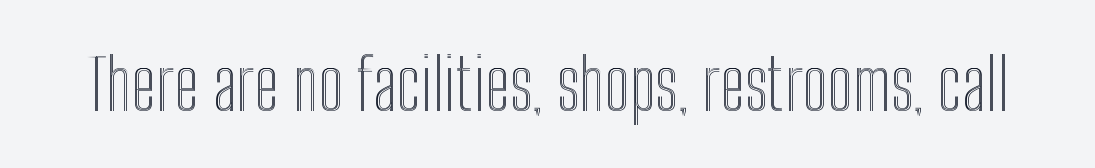
Q: Is the text italic (slanted)? A: No, it is upright.
Q: Is the text underlined? A: No.
Q: Is the spacing between letters normal or unusually wide? A: Normal.
Q: Width (condensed, normal, or wide)? A: Condensed.
Q: x-height? A: Medium.
Q: Monospaced? A: No.
